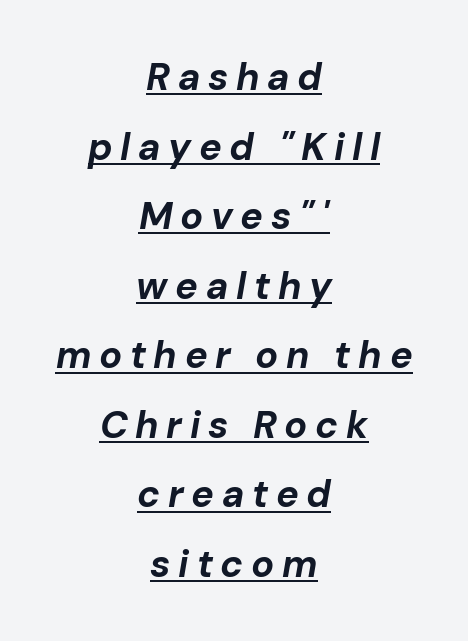
The image shows 38 px bold type, italic (leaning right); set centered, line spacing 1.83x, unusually wide letter spacing (+0.2 em), underlined; low stroke contrast and a medium x-height.
